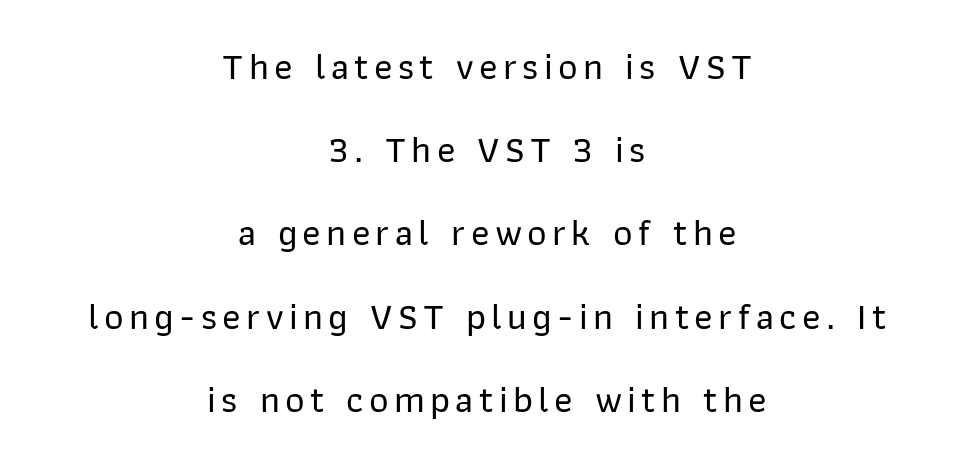
{"serif": "no", "italic": "no", "width": "normal", "stroke_contrast": "low", "x_height": "medium", "monospaced": "no", "underline": "no", "align": "center", "line_spacing": "loose", "line_spacing_ratio": 2.19, "glyph_px": 38}
